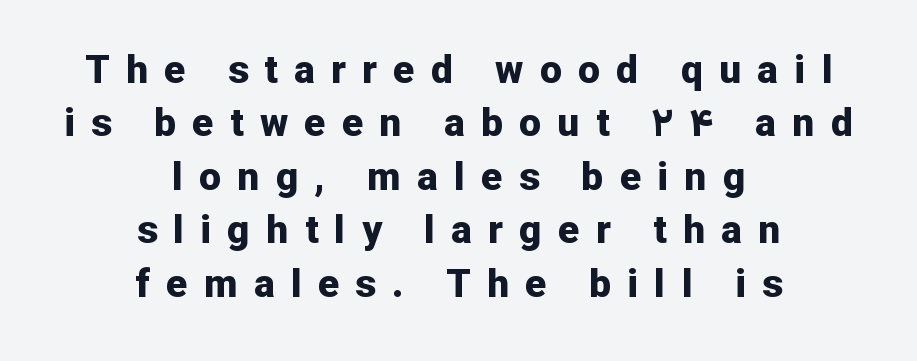
{"serif": "no", "italic": "no", "bold": "yes", "weight": "bold", "width": "normal", "stroke_contrast": "low", "x_height": "medium", "monospaced": "no", "underline": "no", "align": "center", "line_spacing": "normal", "line_spacing_ratio": 1.37, "letter_spacing": "wide", "letter_spacing_em": 0.42, "glyph_px": 39}
